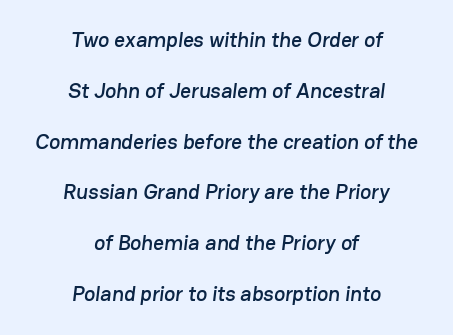
Check the space under the baseline: it is left empty. The letters sit at their default tracking, neither squeezed nor spread. Each line is balanced around a shared central axis. The space between consecutive lines is lavish.
